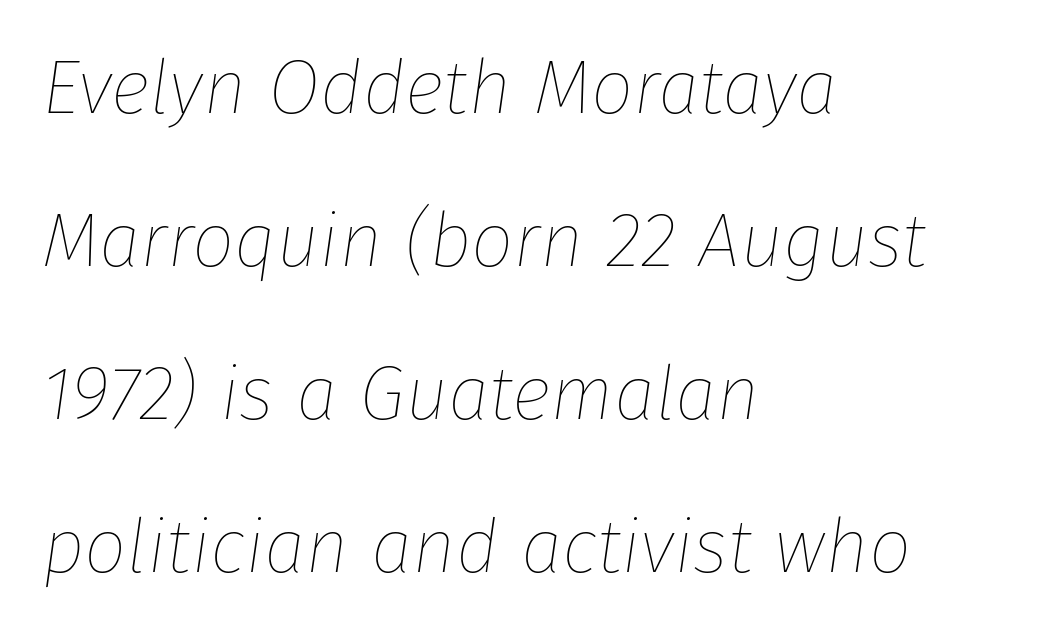
Q: Is the text bold? A: No.
Q: Is the text italic (slanted)? A: Yes, it leans right by about 8 degrees.
Q: Is the text underlined? A: No.
Q: How is the paragraph aligned? A: Left-aligned.
Q: Is the spacing between letters normal or unusually wide? A: Normal.
Q: Is the spacing between lines tight, normal or loose? A: Loose.
Q: Width (condensed, normal, or wide)? A: Normal.
Q: Stroke contrast? A: Low.
Q: x-height? A: Medium.
Q: Monospaced? A: No.
